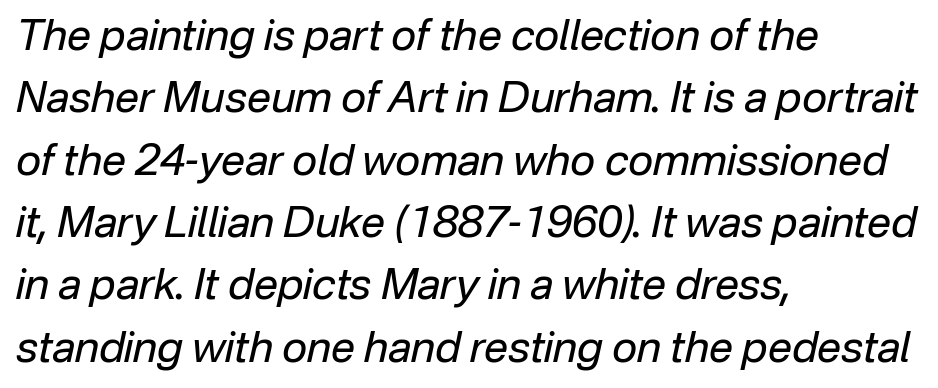
{"italic": "yes", "lean": "right", "slant_degrees": 12, "bold": "no", "weight": "regular", "width": "normal", "stroke_contrast": "low", "x_height": "medium", "monospaced": "no", "underline": "no", "align": "left", "line_spacing": "normal", "line_spacing_ratio": 1.45, "letter_spacing": "normal", "letter_spacing_em": 0.0, "glyph_px": 43}
